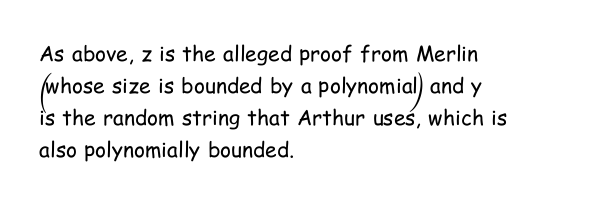
The image shows 21 px text type, upright; set left-aligned, normal line spacing (1.52x), normal letter spacing, not underlined.
